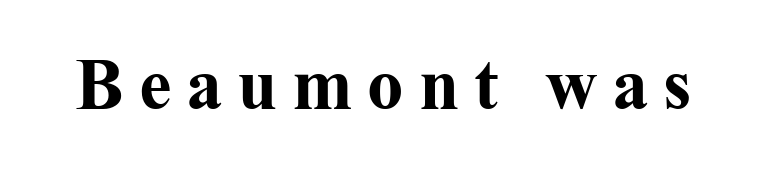
Q: Is the text bold? A: Yes.
Q: Is the text italic (slanted)? A: No, it is upright.
Q: Is the typeface a serif or a sans-serif typeface? A: Serif.
Q: Is the text underlined? A: No.
Q: Is the spacing between letters normal or unusually wide? A: Unusually wide.
Q: Width (condensed, normal, or wide)? A: Normal.
Q: Stroke contrast? A: Medium.
Q: x-height? A: Medium.
Q: Monospaced? A: No.
